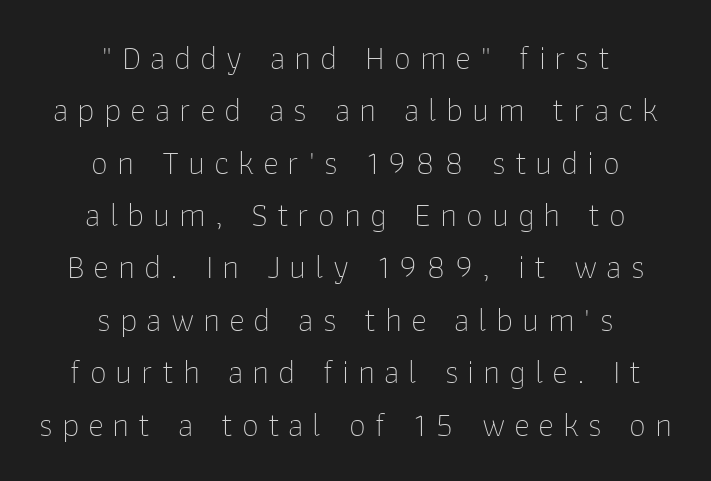
{"serif": "no", "italic": "no", "bold": "no", "weight": "thin", "width": "normal", "stroke_contrast": "low", "x_height": "medium", "monospaced": "no", "underline": "no", "align": "center", "line_spacing": "normal", "line_spacing_ratio": 1.54, "letter_spacing": "wide", "letter_spacing_em": 0.26, "glyph_px": 34}
